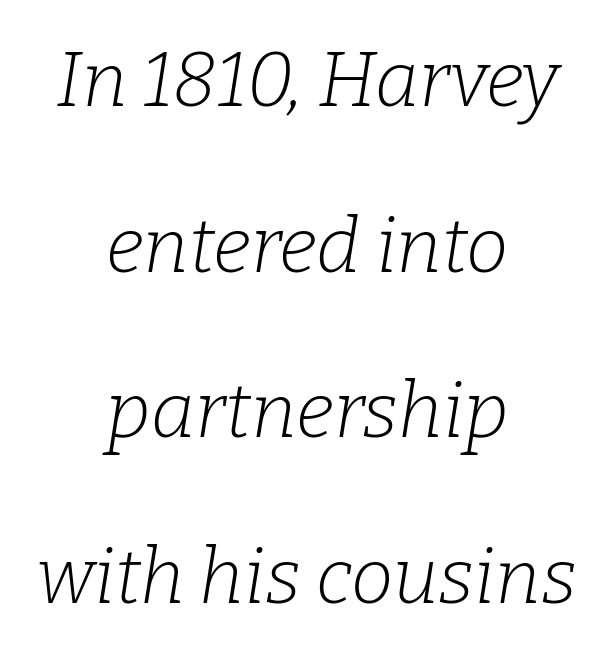
The typesetter chose a symmetrical, centered arrangement here. This sample uses plain, unmodified letter spacing. Airy leading. Vertical stems look standard width or narrower in stroke.
